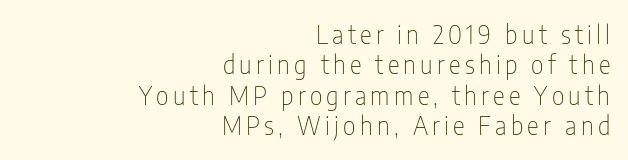
Q: Is the text bold? A: No.
Q: Is the text italic (slanted)? A: No, it is upright.
Q: Is the text underlined? A: No.
Q: How is the paragraph aligned? A: Right-aligned.
